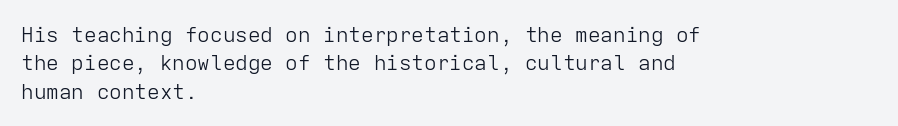
Q: Is the text bold? A: No.
Q: Is the text italic (slanted)? A: No, it is upright.
Q: Is the text underlined? A: No.
Q: How is the paragraph aligned? A: Left-aligned.
Q: Is the spacing between letters normal or unusually wide? A: Normal.
Q: Is the spacing between lines tight, normal or loose? A: Normal.
